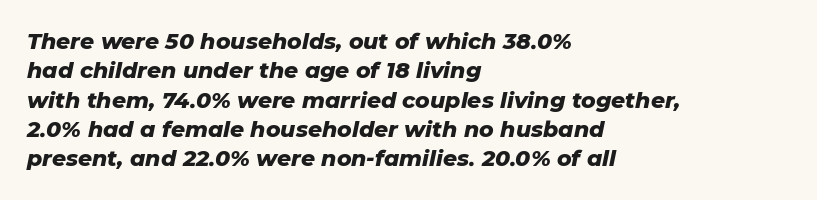
If you measured baseline to baseline, you'd find a middling distance. Looking at the ascenders, they clearly lean. The rendering keeps characters at their native spacing. Words float on clear page, feet unadorned. Typographic density is high because the face is bold. The rag falls on the right side of this text block.
